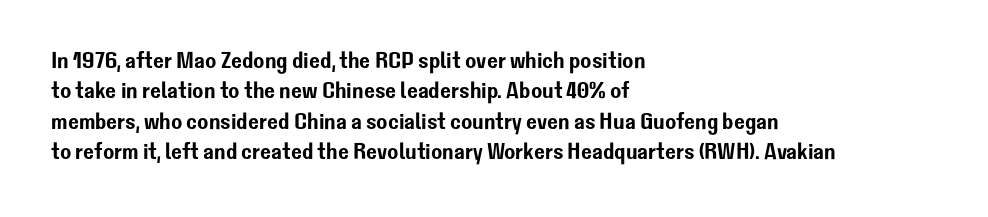
The image shows 23 px text type, upright; set left-aligned, normal line spacing (1.32x), normal letter spacing, not underlined.
